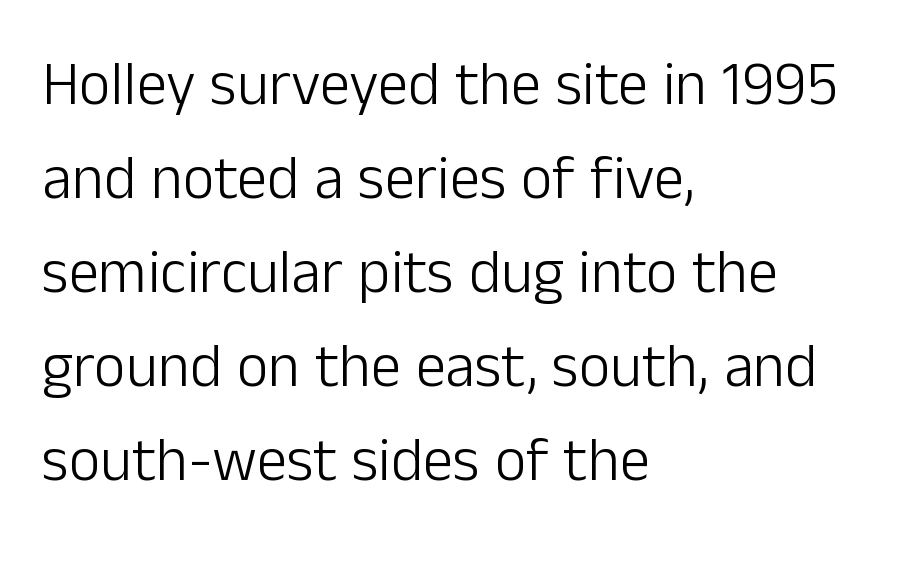
Every character sits straight up, as roman type does. Letters rest on an invisible, unmarked baseline. A normal amount of white space separates one row of letters from the next. The font sits on the lighter half of the weight spectrum, regular included. Spacing between characters is what you'd get straight out of the box. A typesetter would label this face a sans.
